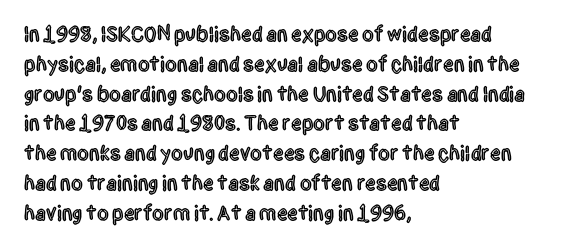
{"italic": "no", "underline": "no", "align": "left", "line_spacing": "normal", "line_spacing_ratio": 1.42, "letter_spacing": "normal", "letter_spacing_em": 0.0, "glyph_px": 21}
